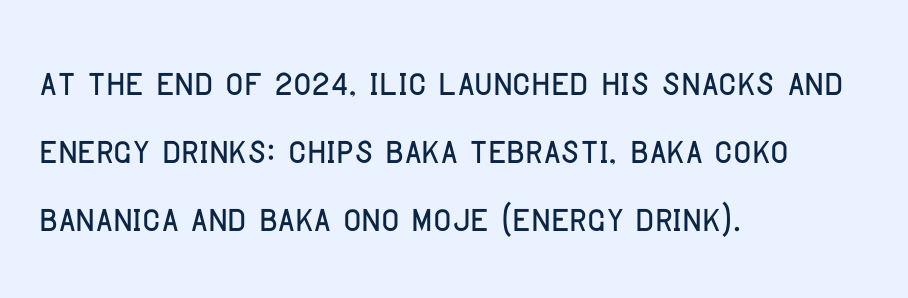
The image shows 49 px condensed sans-serif type, upright; set left-aligned, normal line spacing (1.39x), normal letter spacing, not underlined; low stroke contrast and a large x-height.
